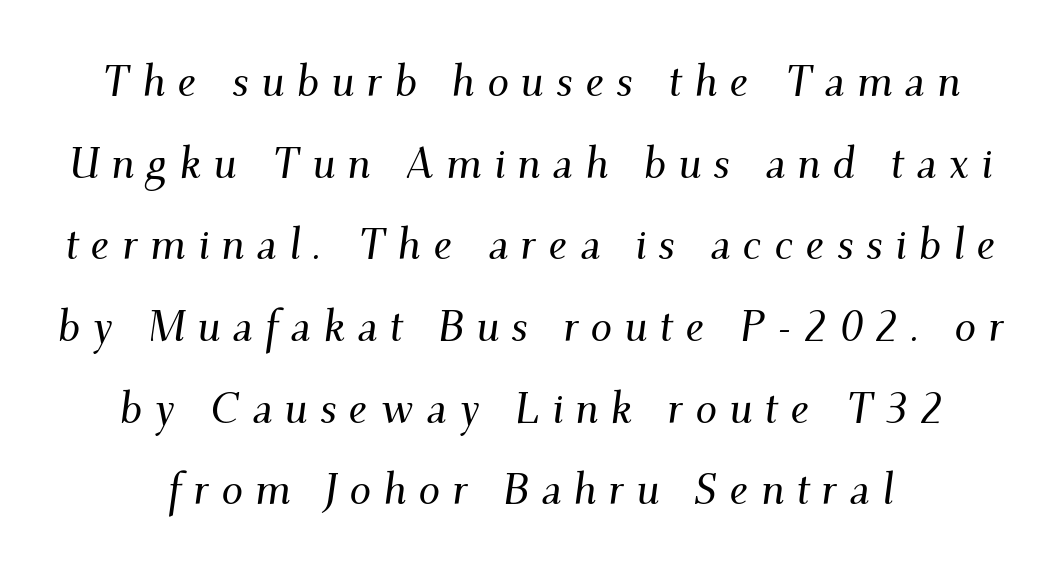
Letterform terminals end in serifs throughout the passage. Spacing verdict: proportional, widths tailored to each character. Look at the tracking — it's clearly loosened, letters drifting apart. The whole block is typeset with a tilt. The passage shown stacks its lines with a broad gap. The space directly below the letters is spotless.
